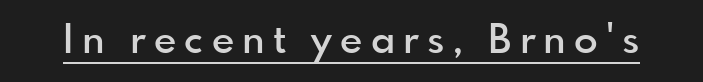
This sample uses a sans-serif face. The lettering stays uniformly vertical, giving the passage a roman look. On the weight axis this lands at semibold, roughly 600. The letters advance in unequal steps, a hallmark of proportional type. Spacing between characters has been opened up far beyond the box default. In designer terms, the underline attribute is active on this setting.
